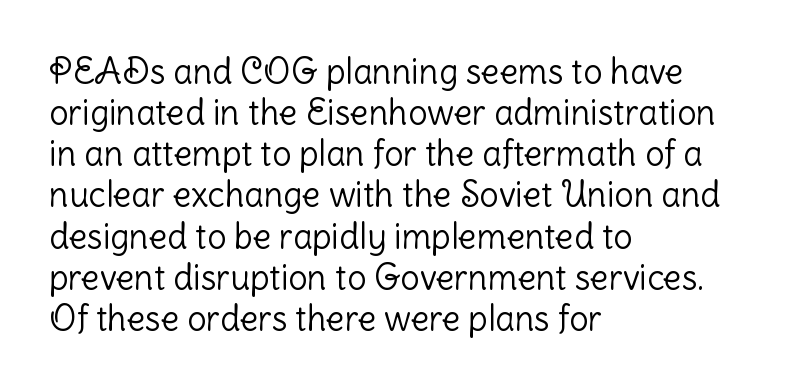
The image shows 34 px light sans-serif type, upright; set left-aligned, line spacing 1.21x, normal letter spacing, not underlined; low stroke contrast and a medium x-height.
